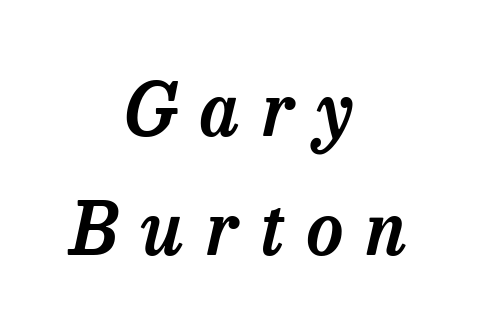
Caption: multi-line text, centered on the measure. The tracking jumps out immediately: characters are airy and widely separated. Each letter's strokes conclude with small projecting serifs. The foot of each line stays bare and open.
